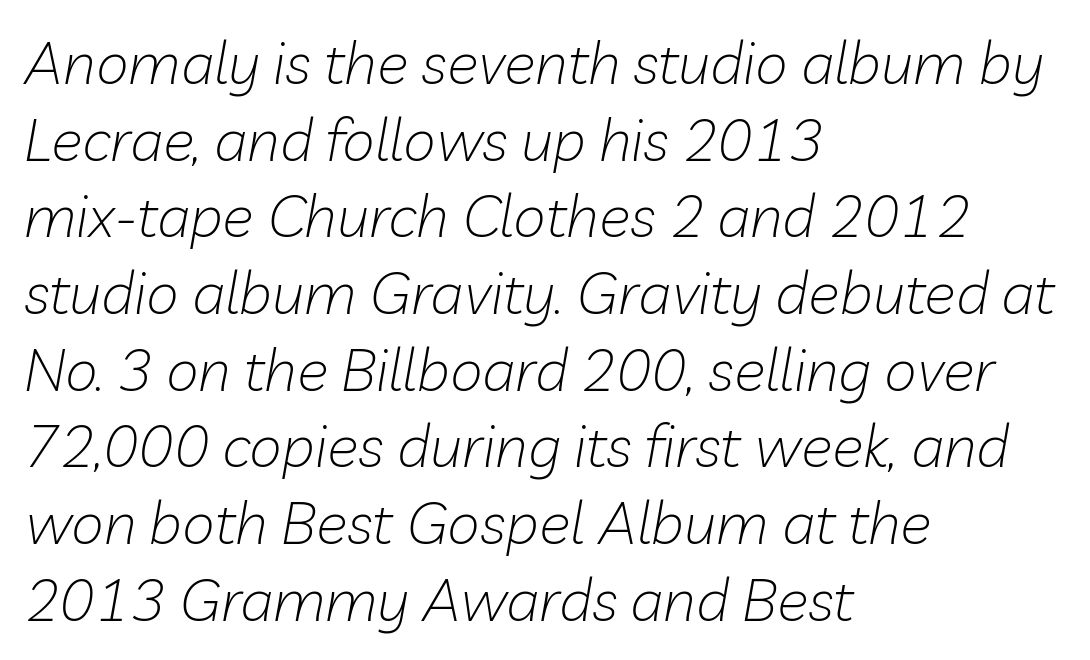
The image shows 59 px light type, italic (leaning right); set left-aligned, normal line spacing (1.3x), normal letter spacing, not underlined; low stroke contrast and a medium x-height.
